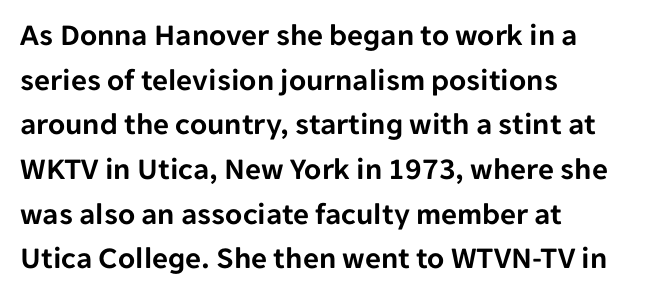
Q: Is the text italic (slanted)? A: No, it is upright.
Q: Is the typeface a serif or a sans-serif typeface? A: Sans-serif.
Q: Is the text underlined? A: No.
Q: How is the paragraph aligned? A: Left-aligned.
Q: Is the spacing between letters normal or unusually wide? A: Normal.
Q: Is the spacing between lines tight, normal or loose? A: Normal.
Q: Width (condensed, normal, or wide)? A: Normal.
Q: Stroke contrast? A: Low.
Q: x-height? A: Medium.
Q: Monospaced? A: No.
